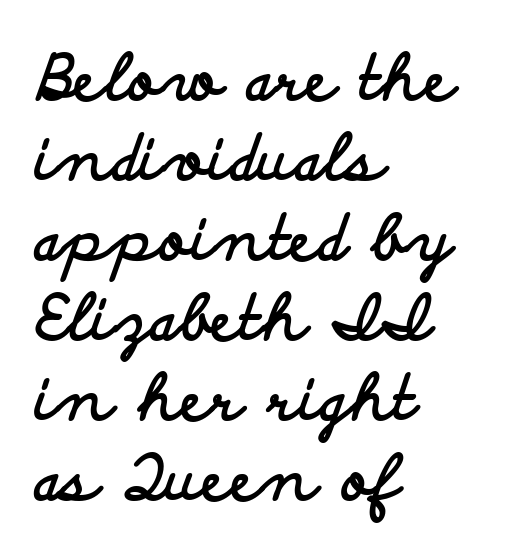
Here the glyphs are tracked normally, forming tight word shapes. Honestly, there is no underline to notice here at all. The face used here is proportionally spaced, like ordinary book or web type. How heavy is the stroke? Heavy — this is a bold. Whoever set this chose a conventional vertical rhythm.
